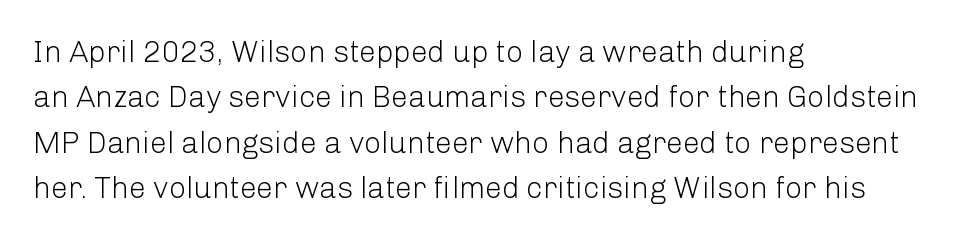
The letters stand upright; this is a roman face. The lines are quadded left. Each letter keeps its own natural width here, so spacing adapts to shape. This rendering leaves character spacing at its baseline value.
